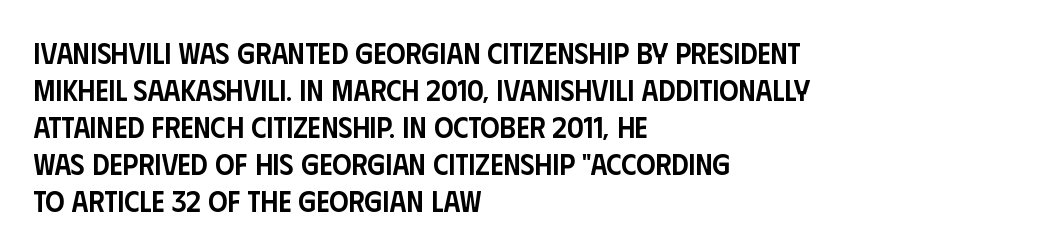
{"serif": "no", "italic": "no", "bold": "semi", "weight": "semibold", "width": "condensed", "stroke_contrast": "low", "x_height": "large", "monospaced": "no", "underline": "no", "align": "left", "line_spacing_ratio": 1.23, "letter_spacing": "normal", "letter_spacing_em": 0.0, "glyph_px": 30}
